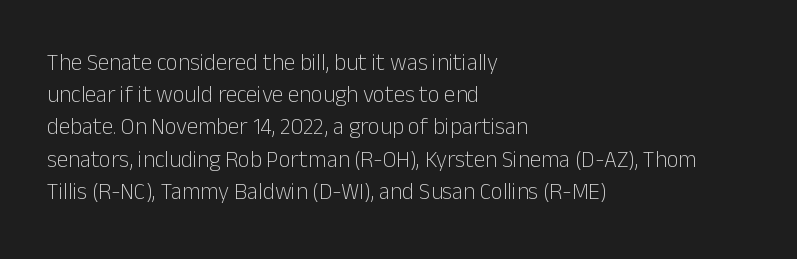
{"italic": "no", "bold": "no", "underline": "no", "align": "left", "line_spacing": "normal", "line_spacing_ratio": 1.4, "letter_spacing": "normal", "letter_spacing_em": 0.0, "glyph_px": 23}
